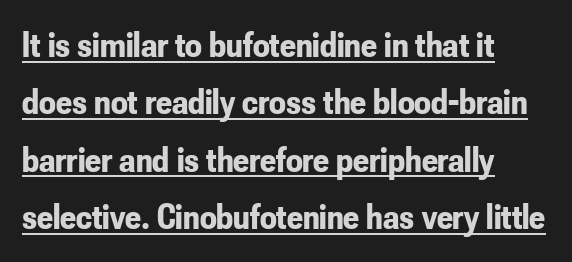
What kind of face is this? One without serifs — a sans. The axis of the letterforms is exactly vertical. The type is set solid horizontally, with unmodified tracking. Caption: multi-line text, flush left, ragged right.
